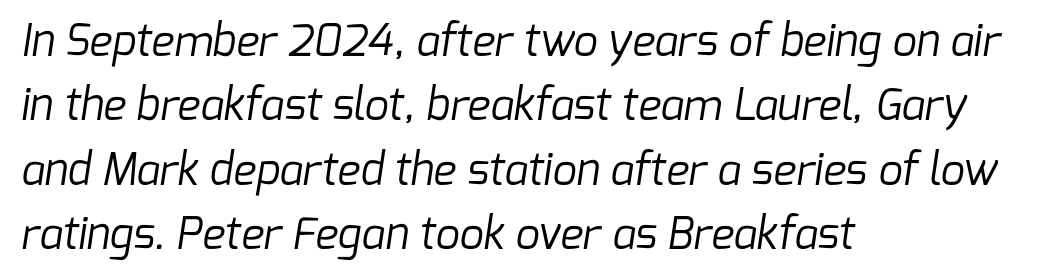
The image shows 43 px regular-weight sans-serif type; set left-aligned, normal line spacing (1.5x), normal letter spacing, not underlined; low stroke contrast and a medium x-height.
